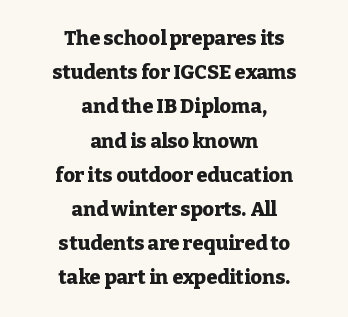
Q: Is the text bold? A: Yes.
Q: Is the text italic (slanted)? A: No, it is upright.
Q: Is the text underlined? A: No.
Q: How is the paragraph aligned? A: Centered.
Q: Is the spacing between letters normal or unusually wide? A: Normal.
